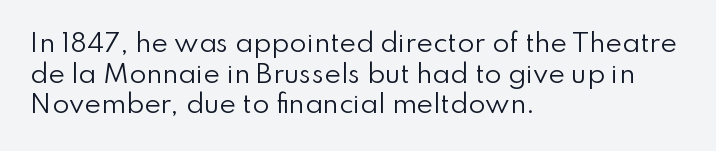
{"italic": "no", "bold": "no", "underline": "no", "align": "left", "line_spacing_ratio": 1.23, "letter_spacing": "normal", "letter_spacing_em": 0.0, "glyph_px": 25}
